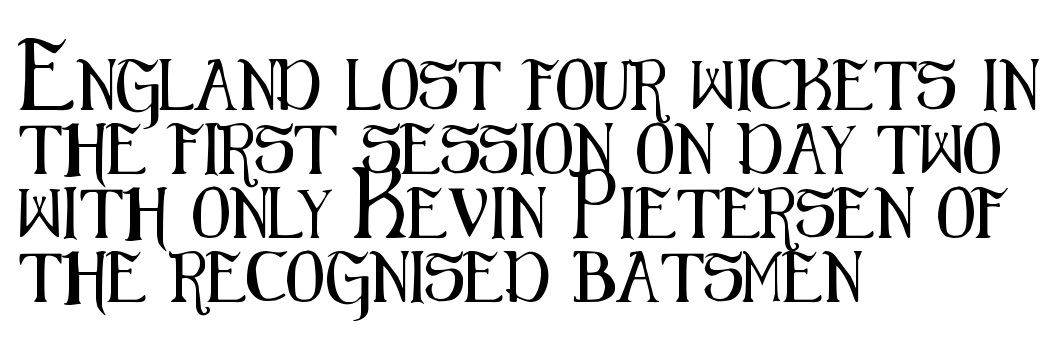
Q: Is the text italic (slanted)? A: No, it is upright.
Q: Is the text underlined? A: No.
Q: How is the paragraph aligned? A: Left-aligned.
Q: Is the spacing between letters normal or unusually wide? A: Normal.
Q: Is the spacing between lines tight, normal or loose? A: Normal.
Q: Width (condensed, normal, or wide)? A: Condensed.
Q: Stroke contrast? A: Medium.
Q: x-height? A: Medium.
Q: Monospaced? A: No.
